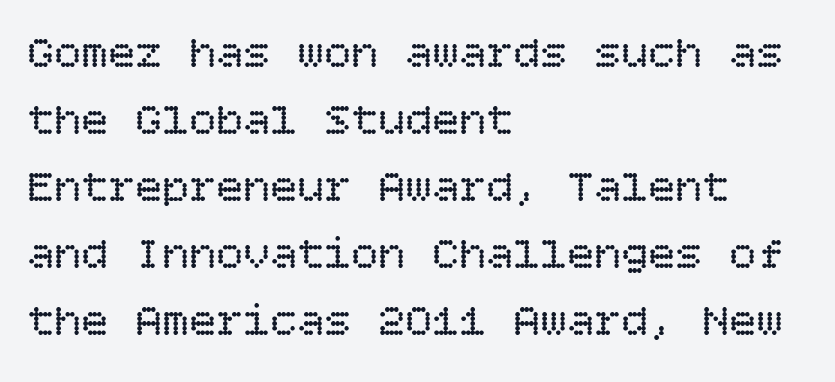
The leading is moderate, giving the passage an even texture. Words appear dense and cohesive because spacing is normal. Ascenders rise straight up at ninety degrees. Which margin do the lines hug? The left one — the right edge is uneven. The space beneath each line is pristine and unruled. Letters have the restrained weight of plain body copy at most.
